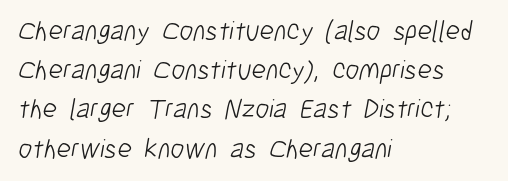
{"serif": "no", "bold": "no", "weight": "light", "width": "condensed", "stroke_contrast": "low", "x_height": "medium", "monospaced": "no", "underline": "no", "align": "left", "line_spacing": "normal", "line_spacing_ratio": 1.4, "letter_spacing": "normal", "letter_spacing_em": 0.0, "glyph_px": 28}
